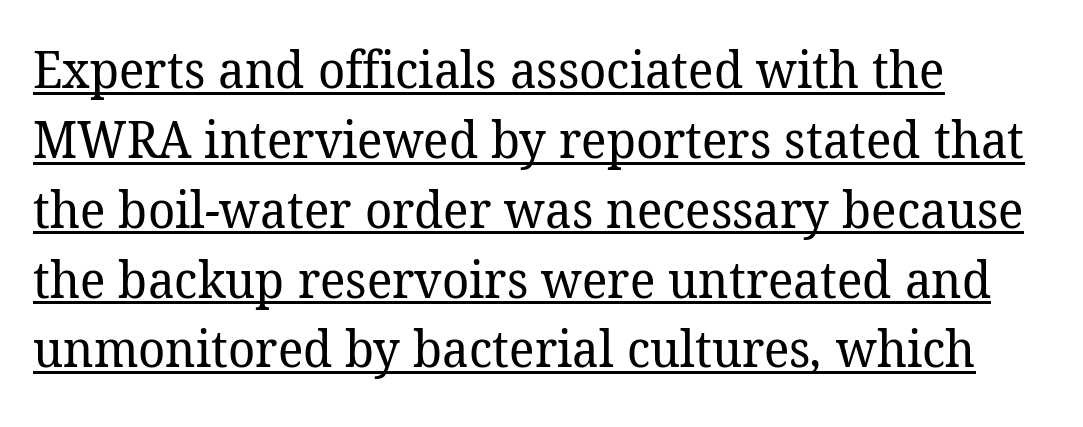
The image shows 51 px regular-weight serif type; set left-aligned, normal line spacing (1.37x), normal letter spacing, underlined; low stroke contrast and a medium x-height.
